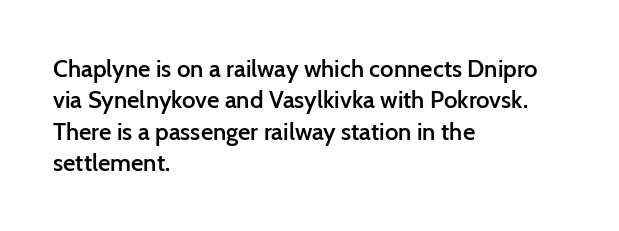
{"italic": "no", "bold": "semi", "underline": "no", "align": "left", "line_spacing": "normal", "line_spacing_ratio": 1.31, "letter_spacing": "normal", "letter_spacing_em": 0.0, "glyph_px": 24}
